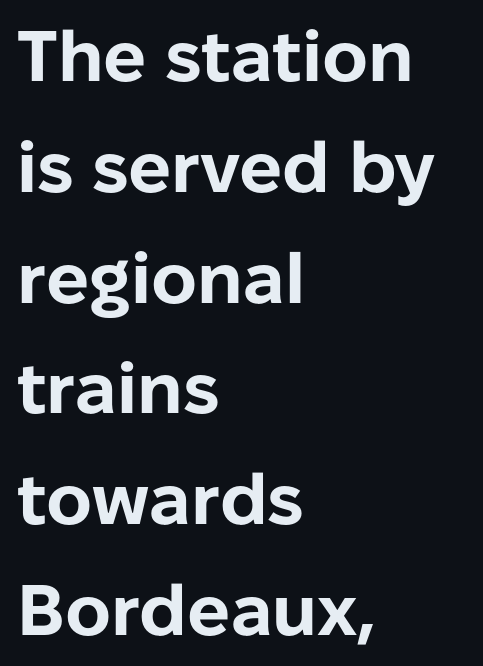
Q: Is the text bold? A: Yes.
Q: Is the text italic (slanted)? A: No, it is upright.
Q: Is the typeface a serif or a sans-serif typeface? A: Sans-serif.
Q: Is the text underlined? A: No.
Q: How is the paragraph aligned? A: Left-aligned.
Q: Is the spacing between letters normal or unusually wide? A: Normal.
Q: Is the spacing between lines tight, normal or loose? A: Normal.
Q: Width (condensed, normal, or wide)? A: Normal.
Q: Stroke contrast? A: Low.
Q: x-height? A: Medium.
Q: Monospaced? A: No.
